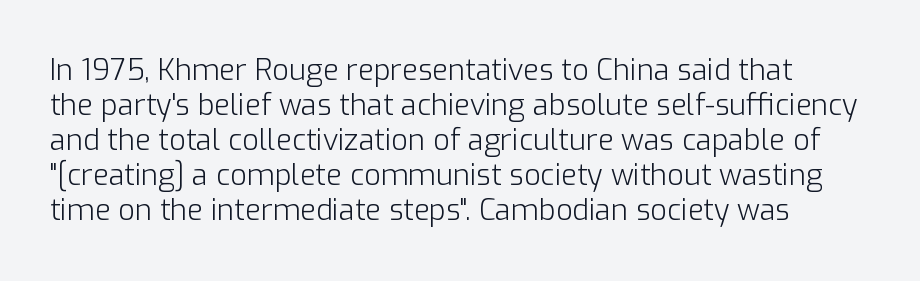
The image shows 29 px light sans-serif type, upright; set line spacing 1.21x, normal letter spacing, not underlined; low stroke contrast and a medium x-height.
